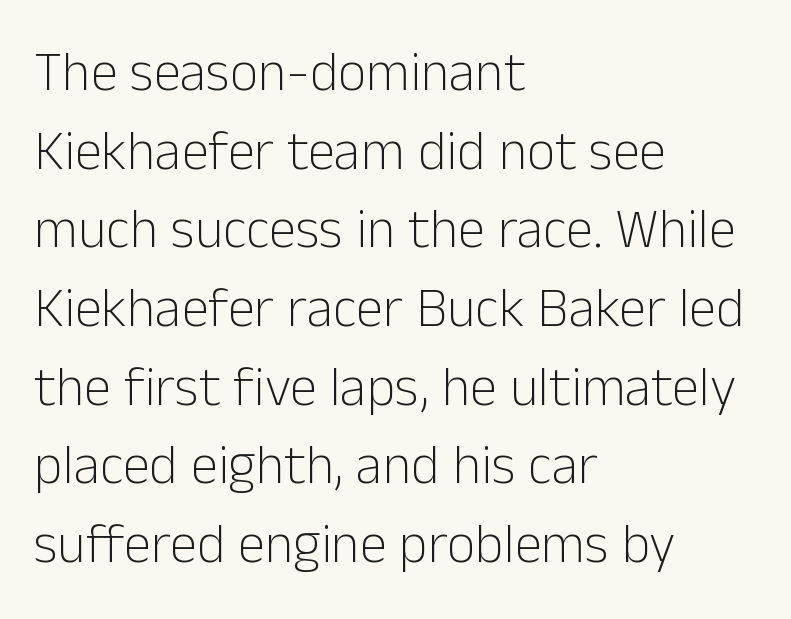
Q: Is the text bold? A: No.
Q: Is the text italic (slanted)? A: No, it is upright.
Q: Is the typeface a serif or a sans-serif typeface? A: Sans-serif.
Q: Is the text underlined? A: No.
Q: How is the paragraph aligned? A: Left-aligned.
Q: Is the spacing between letters normal or unusually wide? A: Normal.
Q: Is the spacing between lines tight, normal or loose? A: Normal.
Q: Width (condensed, normal, or wide)? A: Normal.
Q: Stroke contrast? A: Low.
Q: x-height? A: Medium.
Q: Monospaced? A: No.
